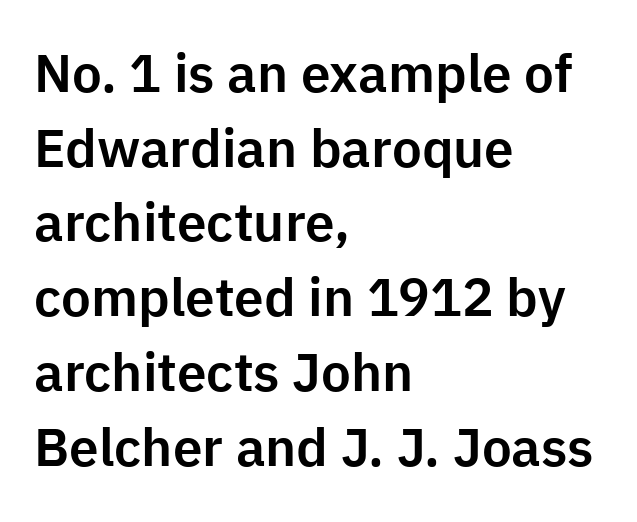
Character widths vary here, with narrow letters taking less room than wide ones. The passage shown is not underscored anywhere. The lines sit at an ordinary, default distance from one another. A student would call this left alignment; a typographer would say flush left, rag right.
